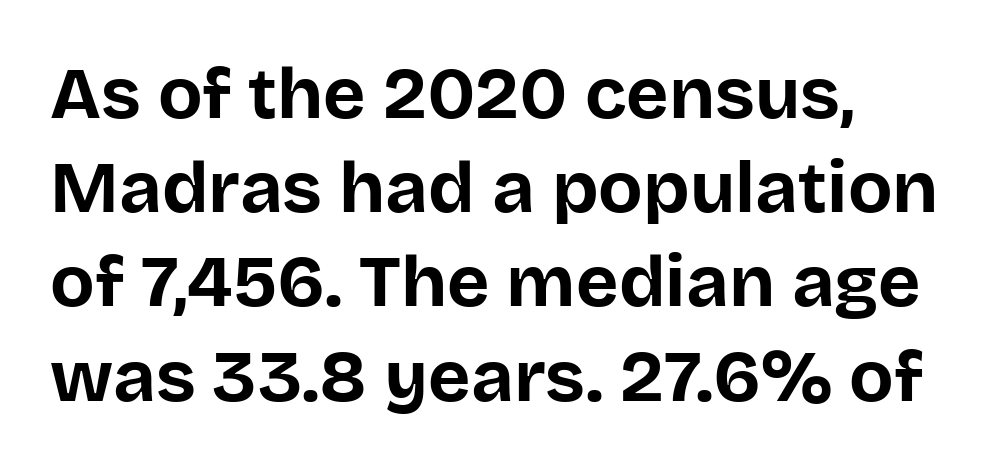
Q: Is the text bold? A: Yes.
Q: Is the text italic (slanted)? A: No, it is upright.
Q: Is the typeface a serif or a sans-serif typeface? A: Sans-serif.
Q: Is the text underlined? A: No.
Q: How is the paragraph aligned? A: Left-aligned.
Q: Is the spacing between letters normal or unusually wide? A: Normal.
Q: Is the spacing between lines tight, normal or loose? A: Normal.
Q: Width (condensed, normal, or wide)? A: Normal.
Q: Stroke contrast? A: Low.
Q: x-height? A: Large.
Q: Monospaced? A: No.
